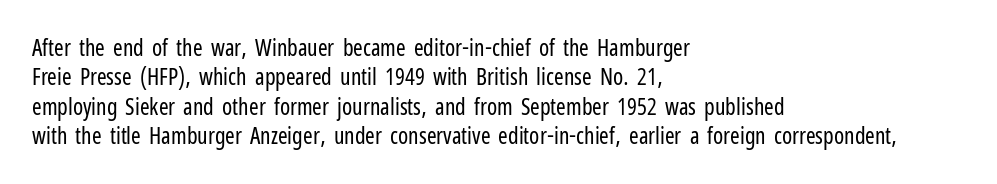
The image shows 23 px text type, upright; set left-aligned, normal line spacing (1.28x), normal letter spacing, not underlined.
